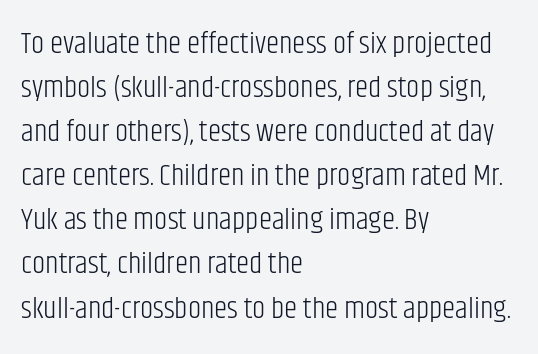
The characters are drawn with everyday or finer stroke widths. Visually the block forms a straight wall on the left and a jagged coastline on the right. Character widths vary here, with narrow letters taking less room than wide ones. Students, observe: this is what conventionally led text looks like. It's the straight-up-and-down kind of type.
